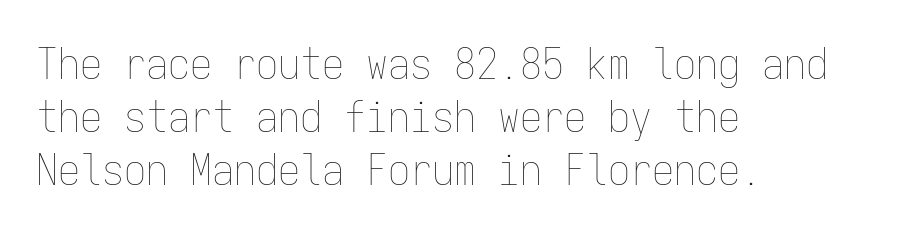
A light-to-regular cut is what we see here. Every stem runs plumb, perpendicular to the baseline. Note the uniform advance width — an 'i' takes as much space as an 'm'. Line beginnings align vertically; line endings do not.
